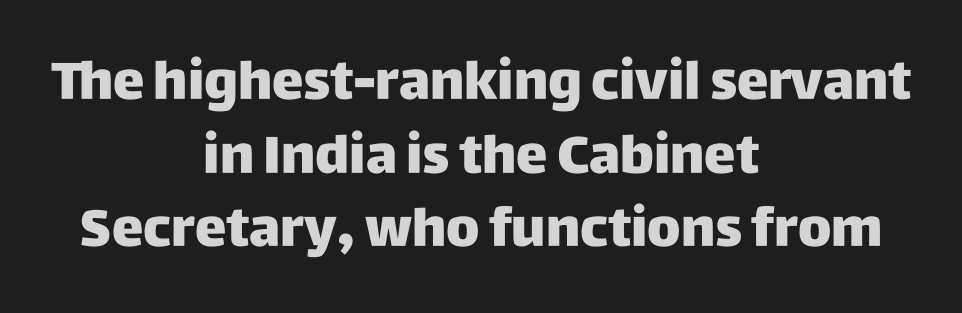
The image shows 53 px heavy sans-serif type, upright; set centered, normal line spacing (1.39x), normal letter spacing, not underlined; low stroke contrast and a large x-height.
